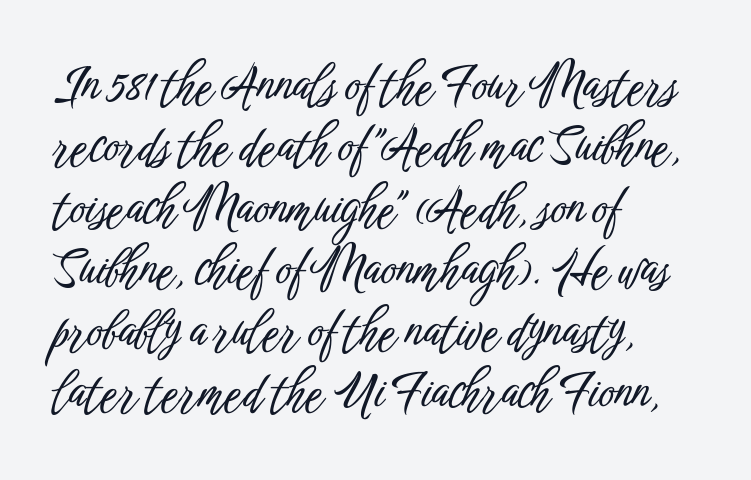
{"serif": "no", "width": "condensed", "stroke_contrast": "low", "x_height": "medium", "monospaced": "no", "underline": "no", "align": "left", "line_spacing": "normal", "line_spacing_ratio": 1.28, "letter_spacing": "normal", "letter_spacing_em": 0.0, "glyph_px": 48}
